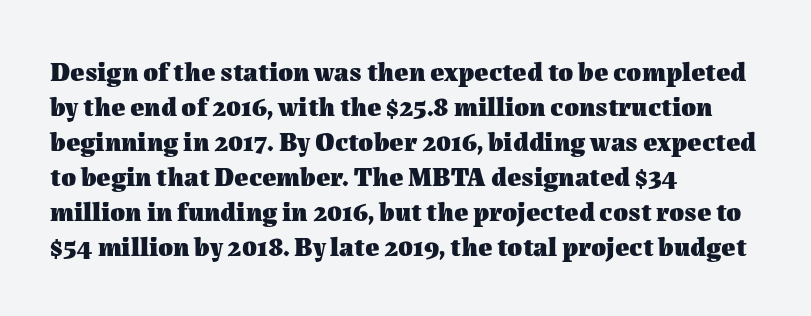
Q: Is the text bold? A: Yes.
Q: Is the text italic (slanted)? A: No, it is upright.
Q: Is the text underlined? A: No.
Q: How is the paragraph aligned? A: Left-aligned.
Q: Is the spacing between letters normal or unusually wide? A: Normal.
Q: Is the spacing between lines tight, normal or loose? A: Normal.
